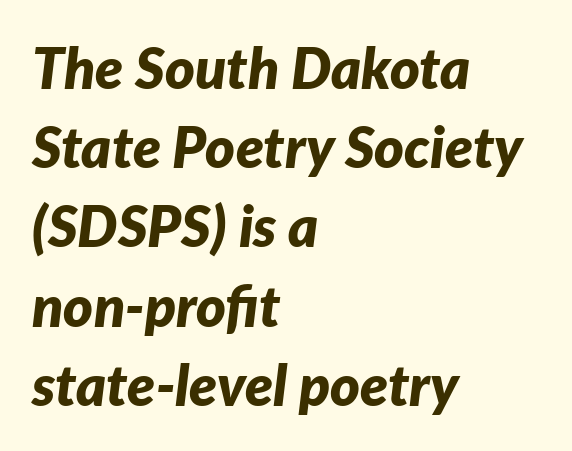
A bare baseline throughout the passage. Each new line begins a customary step beneath the previous one. The passage is arranged the way most books set body copy — flush left. This sample has the flowing, uneven cadence of proportional lettering. I'd describe the lettering as bold — thick and assertive.
